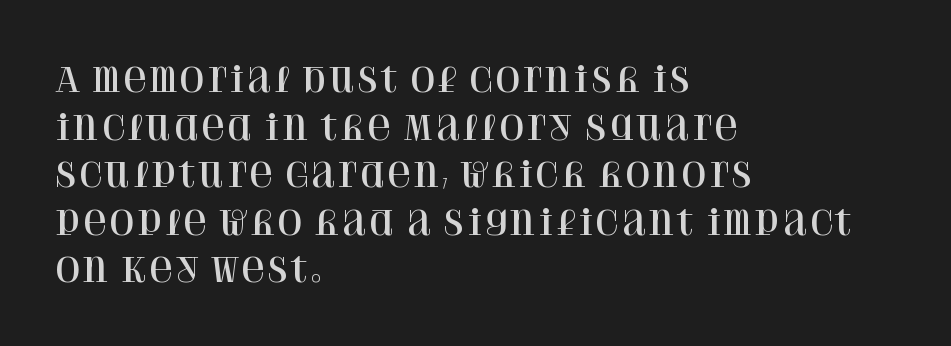
The image shows 33 px serif type, upright; set left-aligned, normal line spacing (1.44x), normal letter spacing, not underlined; high stroke contrast and a large x-height.
